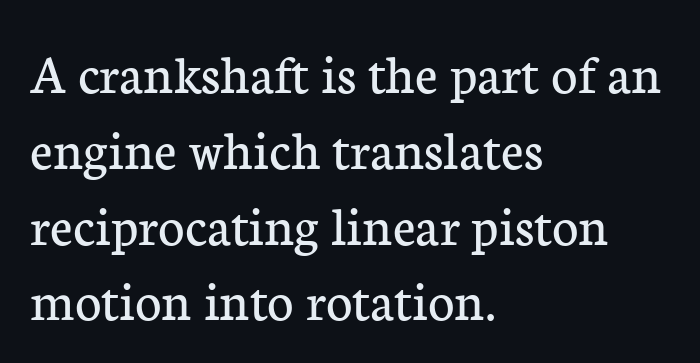
Is this a fixed-width face? No — the glyphs have proportional, varying widths. Letterform terminals end in serifs throughout the passage. Whoever set this chose a conventional vertical rhythm. Italic: no, the glyphs are upright roman.
